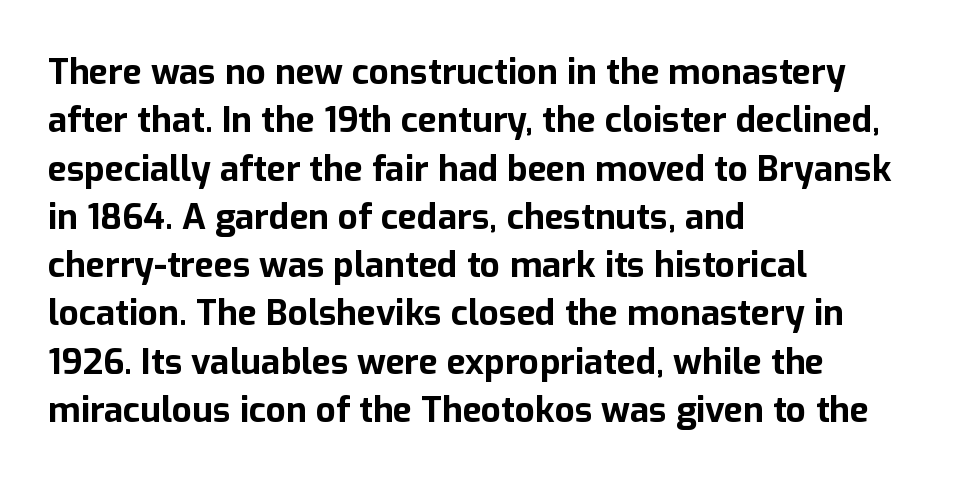
Q: Is the text bold? A: Yes.
Q: Is the text italic (slanted)? A: No, it is upright.
Q: Is the typeface a serif or a sans-serif typeface? A: Sans-serif.
Q: Is the text underlined? A: No.
Q: How is the paragraph aligned? A: Left-aligned.
Q: Is the spacing between letters normal or unusually wide? A: Normal.
Q: Is the spacing between lines tight, normal or loose? A: Normal.
Q: Width (condensed, normal, or wide)? A: Normal.
Q: Stroke contrast? A: Low.
Q: x-height? A: Medium.
Q: Monospaced? A: No.
